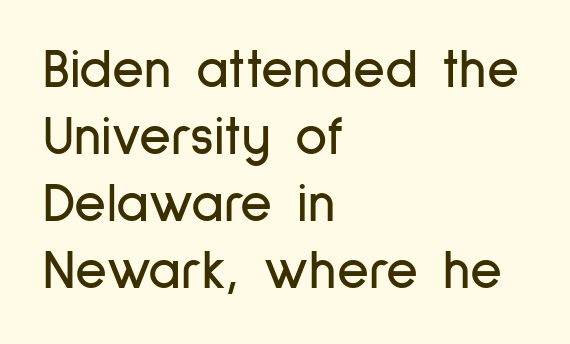
The typography opts for an upright posture over an oblique one. Regarding serifs, this sample does without them. Descenders hang freely into open space. Do the characters align in a grid? No, the font is proportional.
